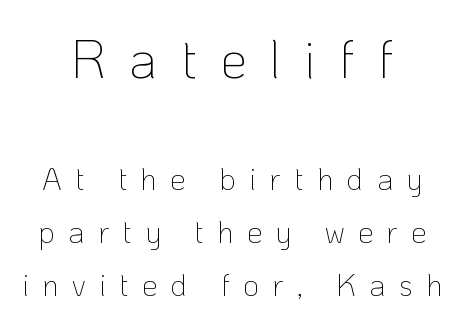
{"serif": "no", "italic": "no", "bold": "no", "weight": "thin", "width": "normal", "stroke_contrast": "low", "x_height": "medium", "monospaced": "no", "underline": "no", "align": "center", "line_spacing_ratio": 1.71, "letter_spacing": "wide", "letter_spacing_em": 0.43, "larger_block": "first", "size_ratio": 1.74, "glyph_px": 54}
